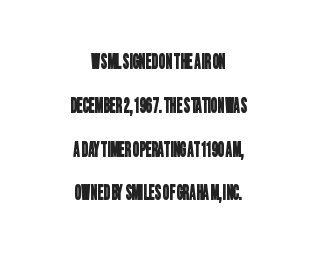
The gaps between neighbouring characters are ordinary and unremarkable. Check the space under the baseline: it is left empty. Leading: increased. This rendering uses center alignment, leaving both contours irregular but symmetric.
